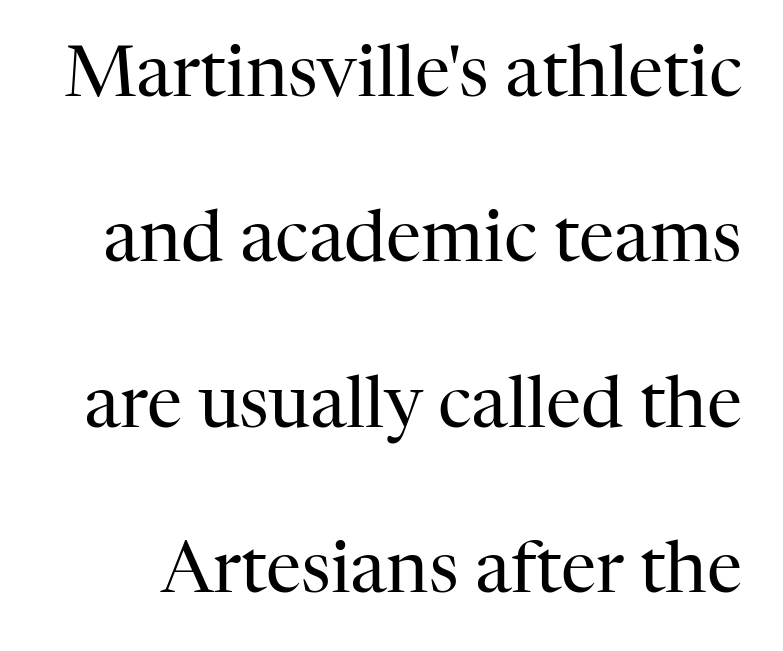
Note the varied advance widths — an 'i' is clearly narrower than an 'm'. Tracking value appears to be zero — textbook default spacing. The zone under the glyphs is completely vacant. Serif or sans? Serif — the stroke terminals have little feet. The line-height multiplier appears high, well above default.
